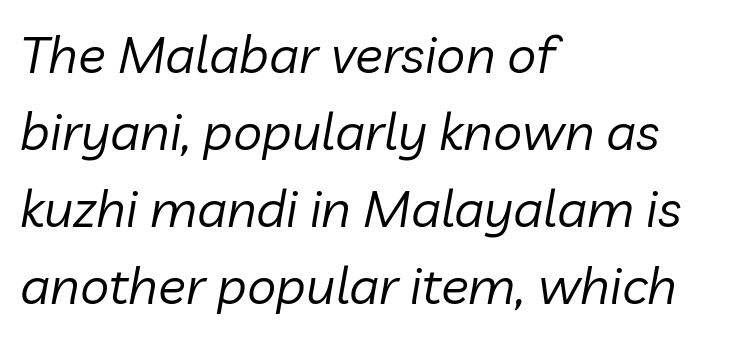
The image shows 52 px regular-weight type, italic (leaning right); set left-aligned, normal line spacing (1.48x), normal letter spacing, not underlined; low stroke contrast and a medium x-height.
